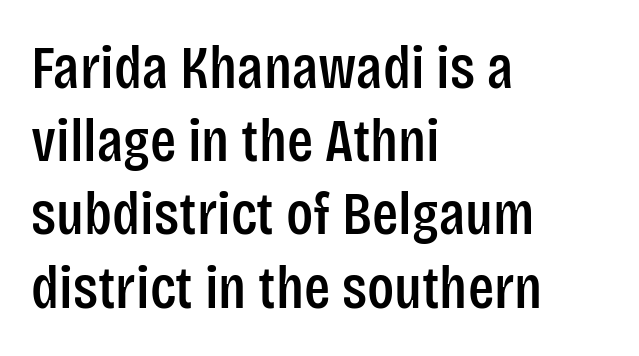
Look at the tracking — it's just the regular setting, nothing added. The type family on display is of the sans-serif kind. Line beginnings align vertically; line endings do not. Just letters on the line, the space beneath them empty. Does the lettering tilt? It doesn't — this is upright. These lines are rendered in a variable-pitch font.
